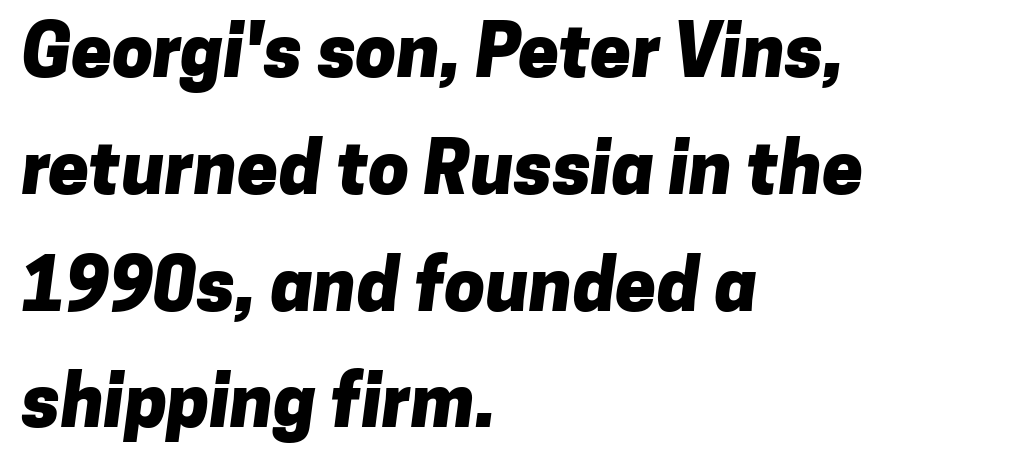
{"serif": "no", "bold": "yes", "weight": "heavy", "width": "normal", "stroke_contrast": "low", "x_height": "medium", "monospaced": "no", "underline": "no", "align": "left", "line_spacing": "normal", "line_spacing_ratio": 1.6, "letter_spacing": "normal", "letter_spacing_em": 0.0, "glyph_px": 73}
